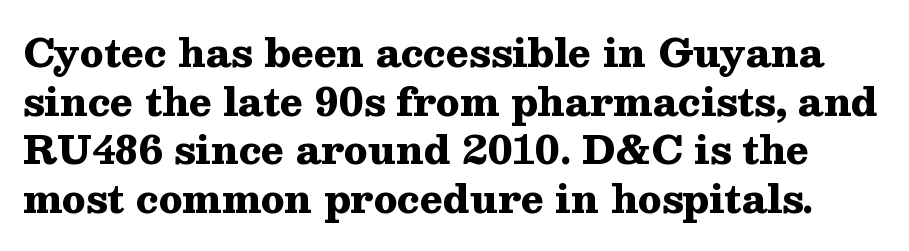
Q: Is the text bold? A: Yes.
Q: Is the text italic (slanted)? A: No, it is upright.
Q: Is the typeface a serif or a sans-serif typeface? A: Serif.
Q: Is the text underlined? A: No.
Q: Is the spacing between letters normal or unusually wide? A: Normal.
Q: Is the spacing between lines tight, normal or loose? A: Normal.
Q: Width (condensed, normal, or wide)? A: Wide.
Q: Stroke contrast? A: Medium.
Q: x-height? A: Medium.
Q: Monospaced? A: No.
